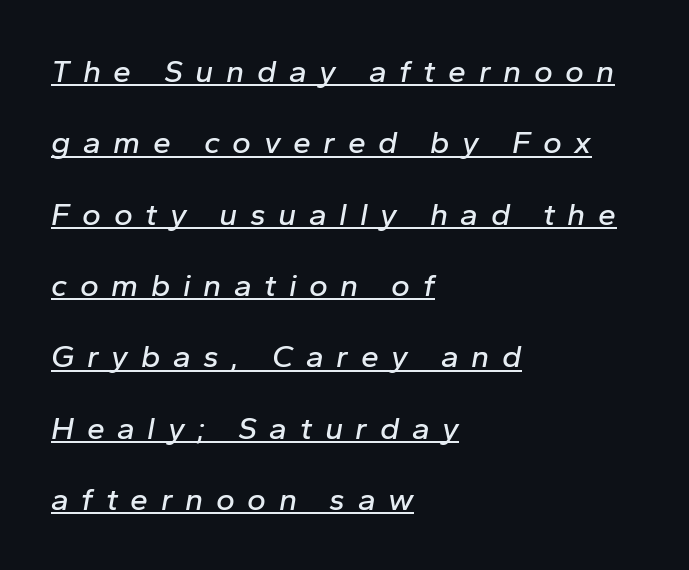
The image shows 32 px text type, italic (leaning right); set left-aligned, loose line spacing (2.23x), unusually wide letter spacing (+0.39 em), underlined; low stroke contrast and a medium x-height.
